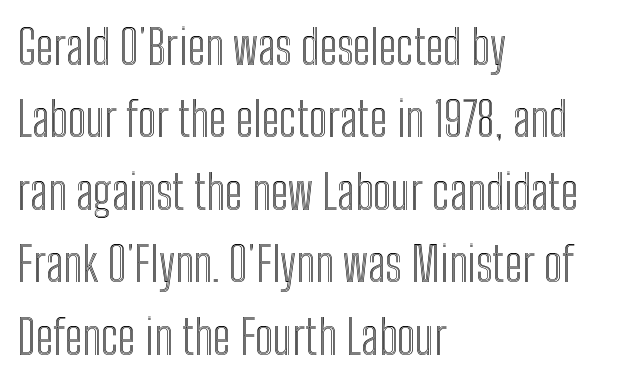
Each line starts at the same left margin while the right side varies. Do the characters align in a grid? No, the font is proportional. The block of text has a typical density, with ordinary space between rows. Letters rest on an invisible, unmarked baseline. The gaps between neighbouring characters are ordinary and unremarkable.
